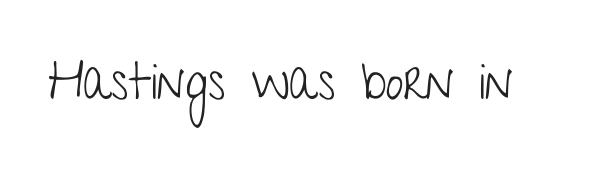
{"serif": "no", "italic": "no", "bold": "no", "weight": "light", "width": "condensed", "stroke_contrast": "low", "x_height": "medium", "monospaced": "no", "underline": "no", "letter_spacing": "normal", "letter_spacing_em": 0.0, "glyph_px": 51}
